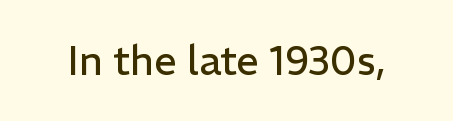
{"serif": "no", "italic": "no", "bold": "no", "weight": "regular", "width": "normal", "stroke_contrast": "low", "x_height": "medium", "monospaced": "no", "underline": "no", "letter_spacing": "normal", "letter_spacing_em": 0.0, "glyph_px": 40}
